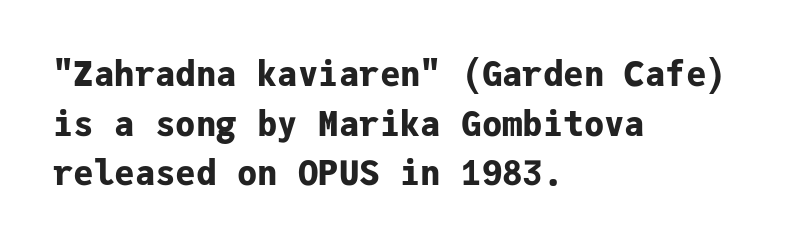
{"serif": "no", "italic": "no", "bold": "yes", "weight": "bold", "width": "normal", "stroke_contrast": "low", "x_height": "medium", "monospaced": "yes", "underline": "no", "align": "left", "line_spacing": "normal", "line_spacing_ratio": 1.46, "letter_spacing": "normal", "letter_spacing_em": 0.0, "glyph_px": 34}
